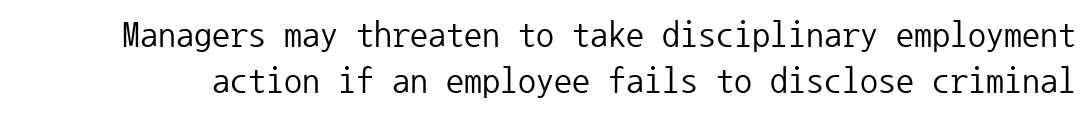
{"serif": "no", "italic": "no", "bold": "no", "weight": "regular", "width": "normal", "stroke_contrast": "low", "x_height": "medium", "monospaced": "yes", "underline": "no", "line_spacing": "normal", "line_spacing_ratio": 1.28, "letter_spacing": "normal", "letter_spacing_em": 0.0, "glyph_px": 36}
